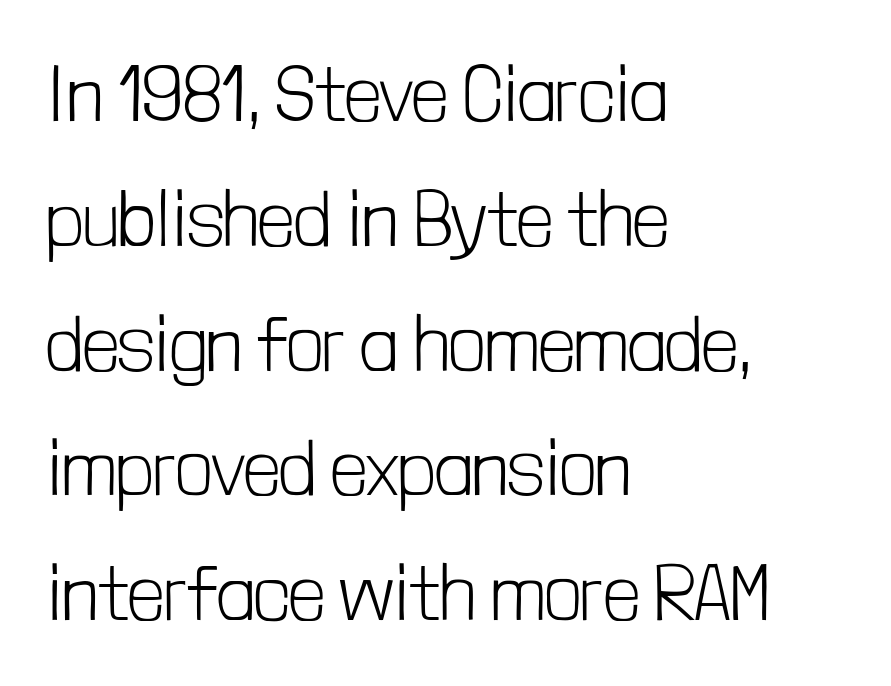
Is this a heavy cut? Hardly; it is regular or lighter. Students, observe: this is what conventionally led text looks like. Characters follow at the spacing the type designer built in. In terms of posture, this sample is upright. Each letter keeps its own natural width here, so spacing adapts to shape. A typesetter would label this face a sans.
